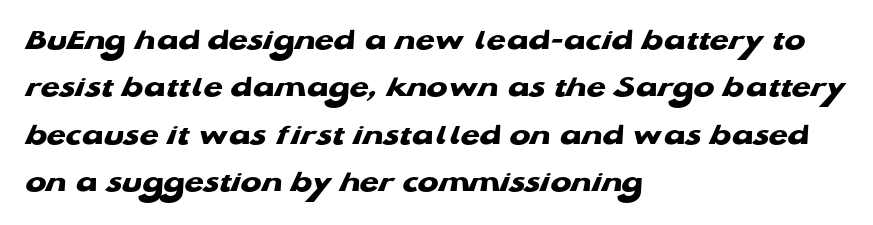
The image shows 31 px heavy, wide sans-serif type; set left-aligned, normal line spacing (1.53x), normal letter spacing, not underlined; low stroke contrast and a medium x-height.
